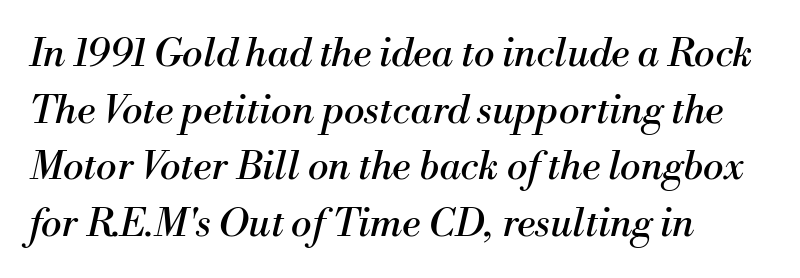
{"serif": "yes", "italic": "yes", "lean": "right", "slant_degrees": 13, "bold": "no", "weight": "regular", "width": "normal", "stroke_contrast": "medium", "x_height": "small", "monospaced": "no", "underline": "no", "align": "left", "line_spacing": "normal", "line_spacing_ratio": 1.45, "letter_spacing": "normal", "letter_spacing_em": 0.0, "glyph_px": 39}
